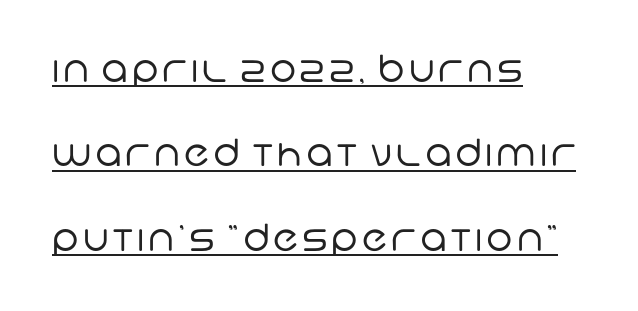
The lines are quadded left. The lettering is marked with a stroke running underneath it. Are there feet on the stems? There aren't — it's a sans. Interline gaps are noticeably wide in this sample.
